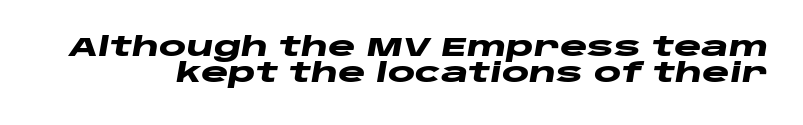
The image shows 26 px bold type, italic (leaning right); set tight line spacing (1.01x), normal letter spacing, not underlined.
